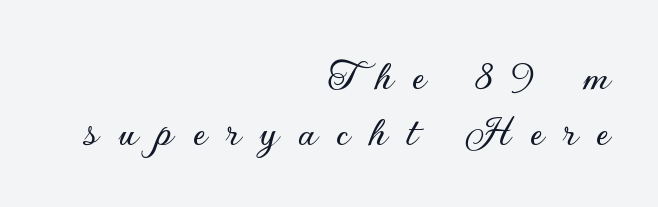
{"serif": "no", "width": "normal", "stroke_contrast": "low", "x_height": "small", "monospaced": "no", "underline": "no", "align": "right", "line_spacing_ratio": 1.24, "letter_spacing": "wide", "letter_spacing_em": 0.43, "glyph_px": 45}
